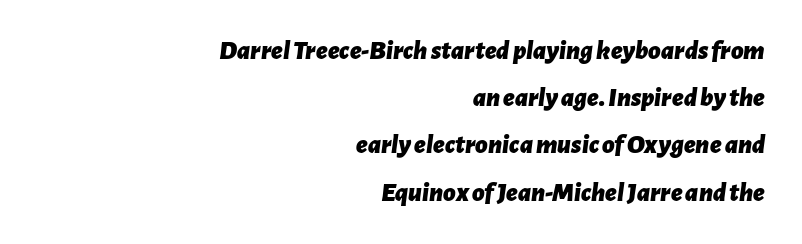
{"italic": "yes", "lean": "right", "slant_degrees": 7, "bold": "yes", "underline": "no", "align": "right", "line_spacing_ratio": 1.75, "letter_spacing": "normal", "letter_spacing_em": 0.0, "glyph_px": 27}
